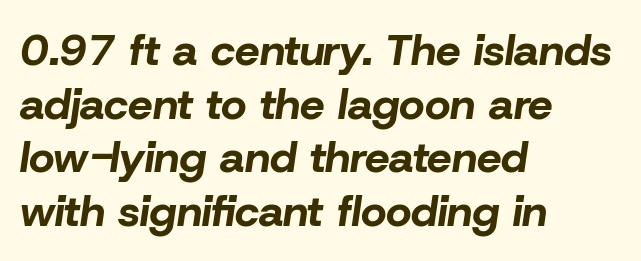
{"italic": "yes", "lean": "right", "slant_degrees": 8, "bold": "yes", "weight": "bold", "width": "normal", "stroke_contrast": "low", "x_height": "medium", "monospaced": "no", "underline": "no", "align": "left", "line_spacing_ratio": 1.22, "letter_spacing": "normal", "letter_spacing_em": 0.0, "glyph_px": 44}
